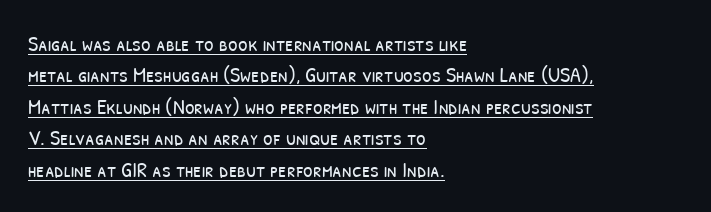
The rendered words wear a rule along their underside. The type is set solid horizontally, with unmodified tracking. Vertical stems look standard width or narrower in stroke. The passage is arranged the way most books set body copy — flush left. Evenly set lines give the paragraph a standard silhouette.
